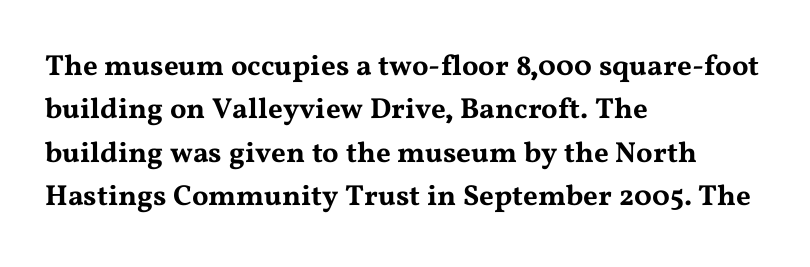
{"serif": "yes", "italic": "no", "width": "wide", "stroke_contrast": "medium", "x_height": "medium", "monospaced": "no", "underline": "no", "align": "left", "line_spacing": "normal", "line_spacing_ratio": 1.5, "letter_spacing": "normal", "letter_spacing_em": 0.0, "glyph_px": 29}
